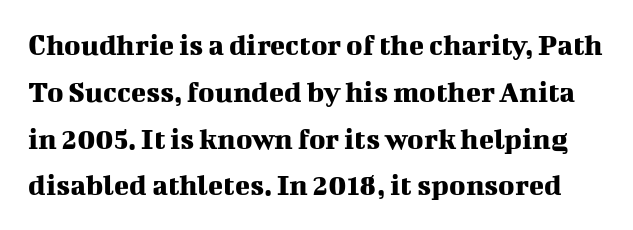
Q: Is the text italic (slanted)? A: No, it is upright.
Q: Is the typeface a serif or a sans-serif typeface? A: Serif.
Q: Is the text underlined? A: No.
Q: Is the spacing between letters normal or unusually wide? A: Normal.
Q: Is the spacing between lines tight, normal or loose? A: Normal.
Q: Width (condensed, normal, or wide)? A: Normal.
Q: Stroke contrast? A: Medium.
Q: x-height? A: Medium.
Q: Monospaced? A: No.
